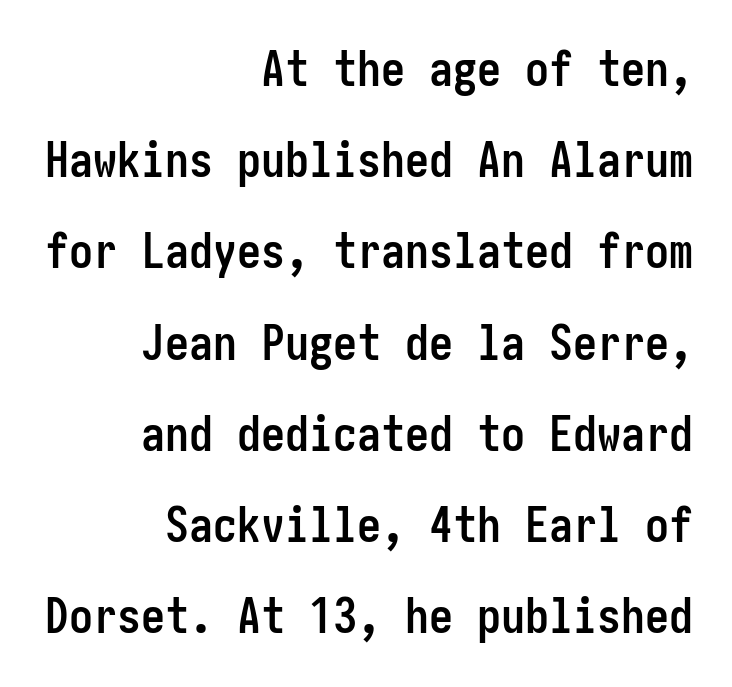
Q: Is the text bold? A: Yes.
Q: Is the text italic (slanted)? A: No, it is upright.
Q: Is the typeface a serif or a sans-serif typeface? A: Sans-serif.
Q: Is the text underlined? A: No.
Q: How is the paragraph aligned? A: Right-aligned.
Q: Is the spacing between letters normal or unusually wide? A: Normal.
Q: Is the spacing between lines tight, normal or loose? A: Loose.
Q: Width (condensed, normal, or wide)? A: Condensed.
Q: Stroke contrast? A: Low.
Q: x-height? A: Medium.
